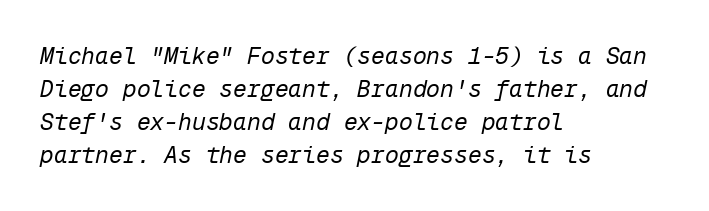
Students, observe: this is what conventionally led text looks like. These glyphs show unthickened strokes, regular width or finer. These lines were composed using italics. One-word summary of the alignment: left.
